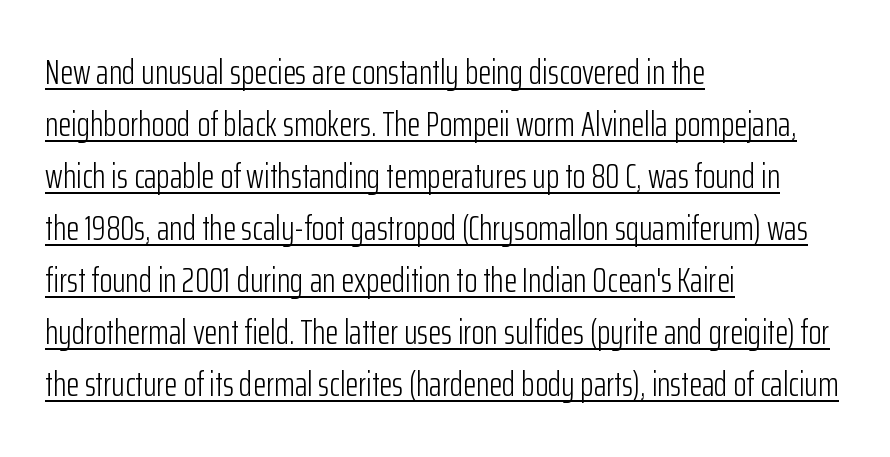
{"serif": "no", "italic": "no", "bold": "no", "weight": "light", "width": "condensed", "stroke_contrast": "low", "x_height": "medium", "monospaced": "no", "underline": "yes", "align": "left", "line_spacing": "normal", "line_spacing_ratio": 1.53, "letter_spacing": "normal", "letter_spacing_em": 0.0, "glyph_px": 34}
